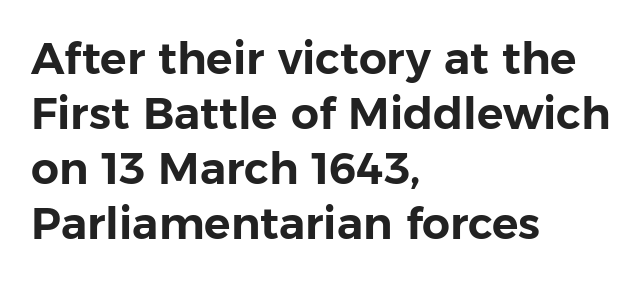
The image shows 44 px sans-serif type, upright; set left-aligned, normal line spacing (1.25x), normal letter spacing, not underlined; low stroke contrast and a medium x-height.
